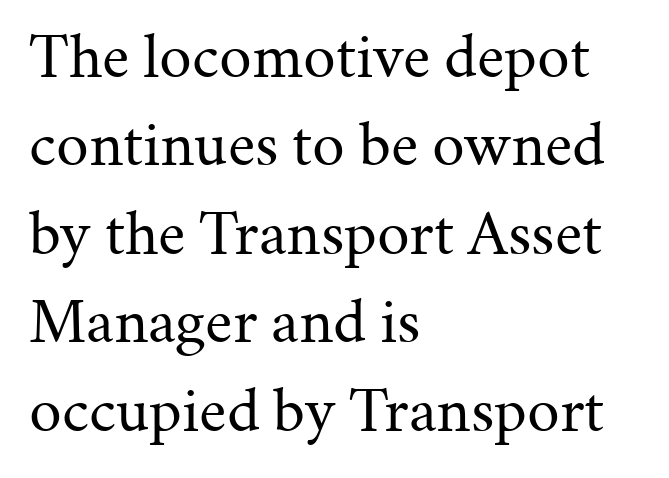
The image shows 65 px regular-weight serif type, upright; set left-aligned, normal line spacing (1.36x), normal letter spacing, not underlined; medium stroke contrast and a medium x-height.
